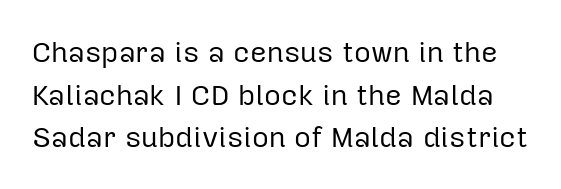
This is the regular roman posture of the typeface. Regular leading. Glyph-to-glyph distance matches everyday printed text. Counters stay open thanks to moderate or lighter strokes. The type family on display is of the sans-serif kind.
